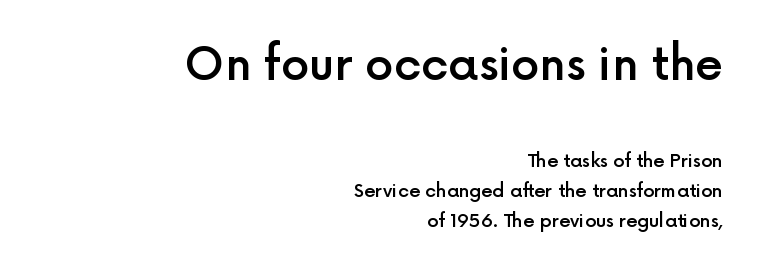
The image shows 45 px semibold sans-serif type, upright; set right-aligned, normal line spacing (1.67x), normal letter spacing, not underlined; the first (top) block is 2.5x larger; a medium x-height.
